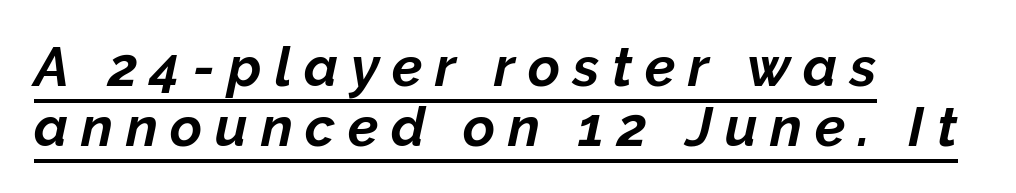
The image shows 55 px bold type, italic (leaning right); set left-aligned, tight line spacing (1.09x), unusually wide letter spacing (+0.23 em), underlined; low stroke contrast and a medium x-height.
